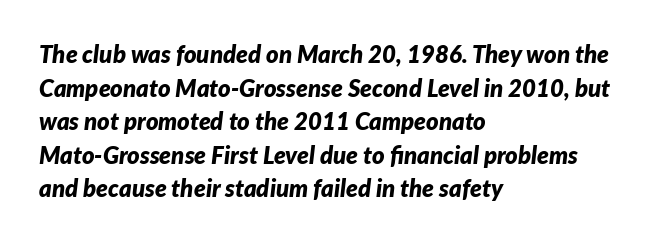
Horizontal bands of white between lines are of average thickness. Tracking here is standard; glyphs follow each other at the usual distance. If you drew a ruler down the left edge, every line would touch it. Compared with ordinary roman type, these characters are visibly tilted.
